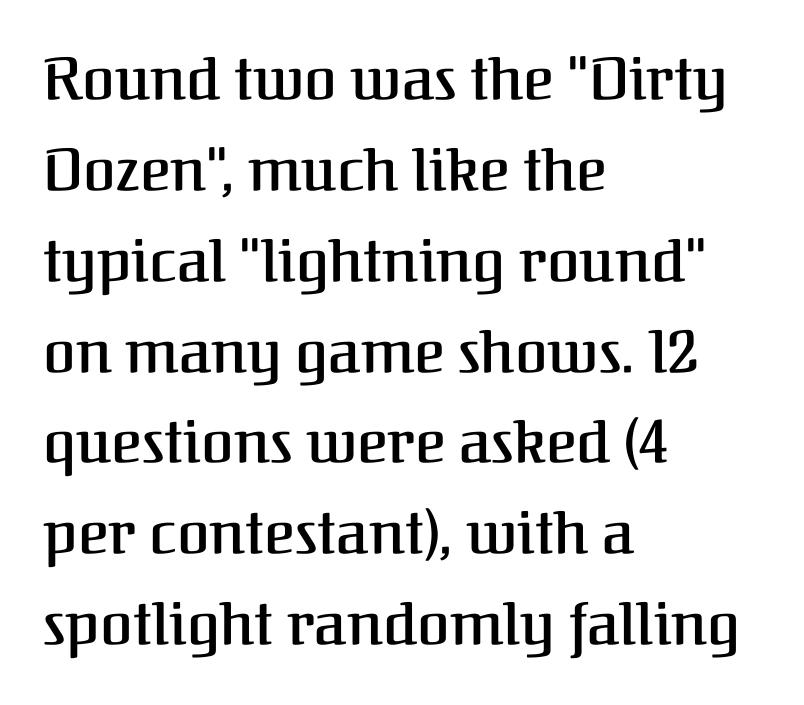
Q: Is the text bold? A: Semi-bold.
Q: Is the text italic (slanted)? A: No, it is upright.
Q: Is the typeface a serif or a sans-serif typeface? A: Serif.
Q: Is the text underlined? A: No.
Q: How is the paragraph aligned? A: Left-aligned.
Q: Is the spacing between letters normal or unusually wide? A: Normal.
Q: Is the spacing between lines tight, normal or loose? A: Normal.
Q: Width (condensed, normal, or wide)? A: Normal.
Q: Stroke contrast? A: Medium.
Q: x-height? A: Medium.
Q: Monospaced? A: No.
